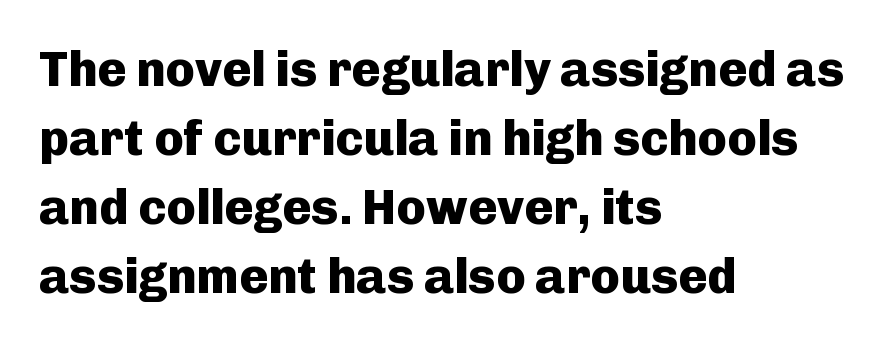
The image shows 49 px heavy sans-serif type, upright; set left-aligned, normal line spacing (1.41x), normal letter spacing, not underlined; low stroke contrast and a medium x-height.
